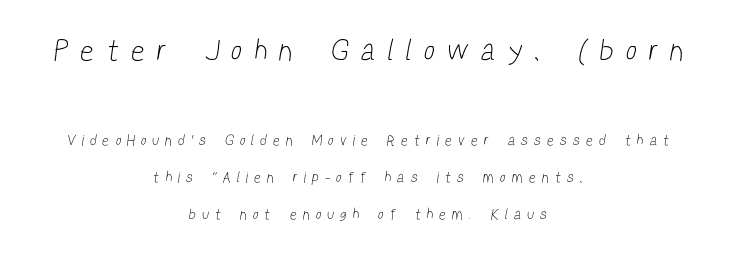
The image shows 30 px light, condensed sans-serif type; set centered, loose line spacing (2.45x), unusually wide letter spacing (+0.48 em), not underlined; the first (top) block is 2.0x larger; low stroke contrast and a medium x-height.
